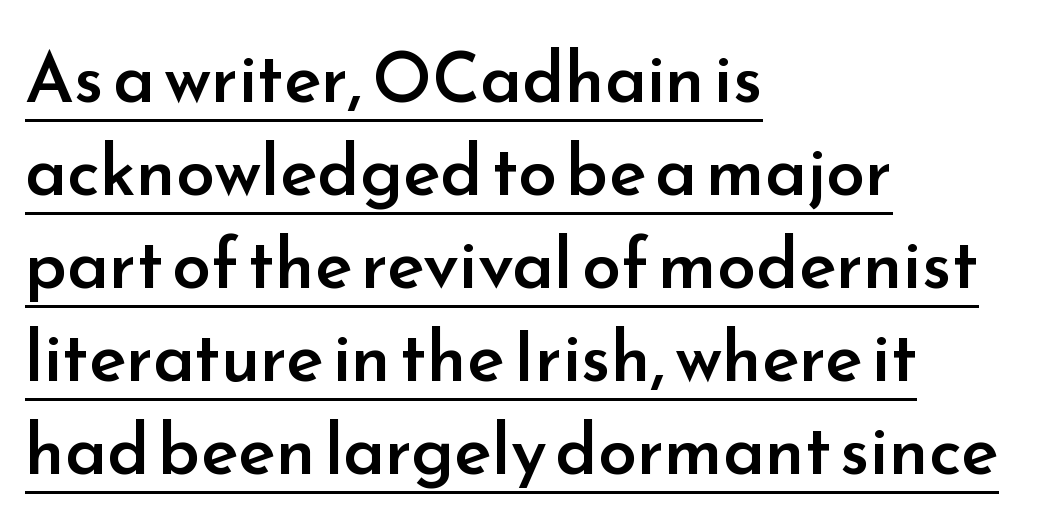
The image shows 70 px semibold sans-serif type, upright; set left-aligned, normal line spacing (1.33x), normal letter spacing, underlined; low stroke contrast and a small x-height.
